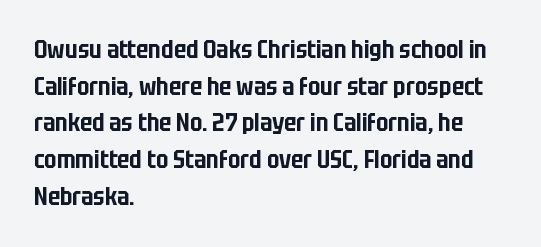
Unlike italic type, these characters show no tilt at all. Glyph-to-glyph distance matches everyday printed text. The line-height multiplier appears to be the usual default. The rag falls on the right side of this text block.
